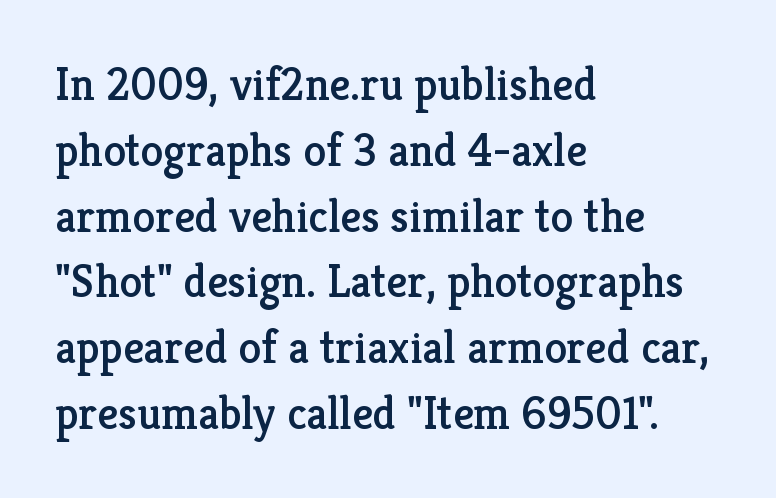
Q: Is the text italic (slanted)? A: No, it is upright.
Q: Is the typeface a serif or a sans-serif typeface? A: Serif.
Q: Is the text underlined? A: No.
Q: How is the paragraph aligned? A: Left-aligned.
Q: Is the spacing between letters normal or unusually wide? A: Normal.
Q: Is the spacing between lines tight, normal or loose? A: Normal.
Q: Width (condensed, normal, or wide)? A: Normal.
Q: Stroke contrast? A: Low.
Q: x-height? A: Medium.
Q: Monospaced? A: No.
